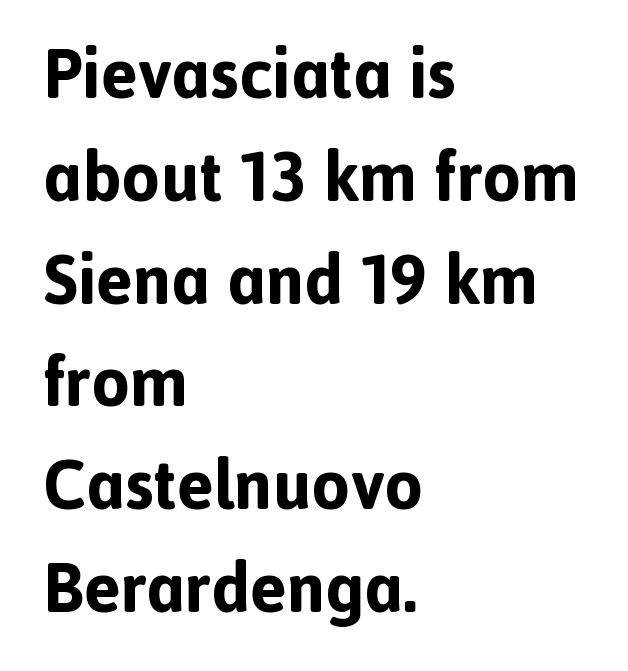
Observe the absence of serifs on each vertical stroke in this sample. Do the letters lean? They stand straight. Default kerning and tracking; the words read as compact shapes. If you drew a ruler down the left edge, every line would touch it. The string is rendered with underlining switched off.
